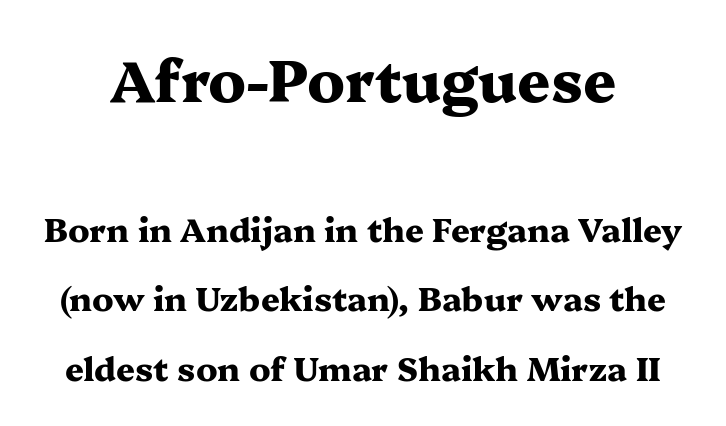
Q: Is the text bold? A: Yes.
Q: Is the text italic (slanted)? A: No, it is upright.
Q: Is the typeface a serif or a sans-serif typeface? A: Serif.
Q: Is the text underlined? A: No.
Q: Is the spacing between letters normal or unusually wide? A: Normal.
Q: Is the spacing between lines tight, normal or loose? A: Loose.
Q: Which block of text is set in a larger size, the first (top) or the second (bottom)? A: The first (top) one.
Q: Width (condensed, normal, or wide)? A: Wide.
Q: Stroke contrast? A: Medium.
Q: x-height? A: Medium.
Q: Monospaced? A: No.
